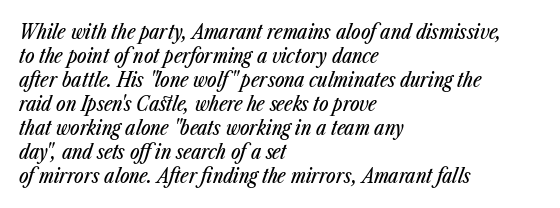
Q: Is the text italic (slanted)? A: Yes, it leans right by about 23 degrees.
Q: Is the text underlined? A: No.
Q: How is the paragraph aligned? A: Left-aligned.
Q: Is the spacing between letters normal or unusually wide? A: Normal.
